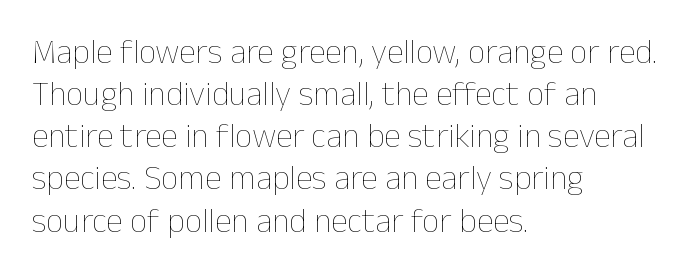
The face used here is proportionally spaced, like ordinary book or web type. A typesetter would call this zero additional tracking. A bare baseline throughout the passage. Letters have the restrained weight of plain body copy at most. Left-aligned paragraph, ragged on the right.
